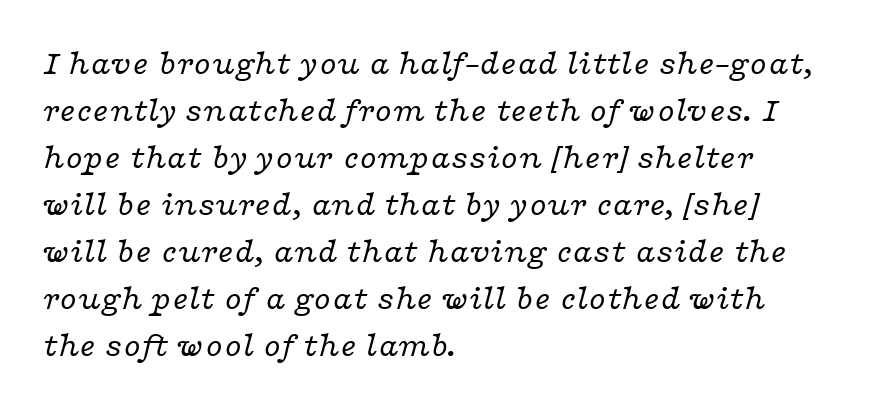
{"serif": "yes", "italic": "yes", "lean": "right", "slant_degrees": 16, "bold": "no", "weight": "regular", "width": "wide", "stroke_contrast": "low", "x_height": "medium", "monospaced": "no", "underline": "no", "align": "left", "line_spacing": "normal", "line_spacing_ratio": 1.38, "letter_spacing": "normal", "letter_spacing_em": 0.0, "glyph_px": 34}
